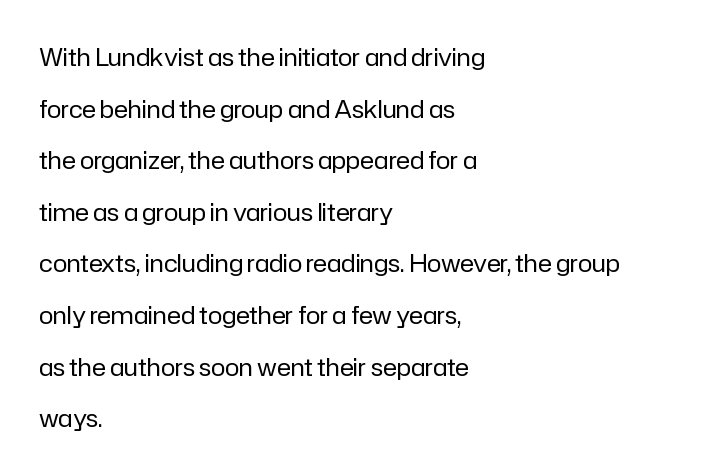
Q: Is the text bold? A: No.
Q: Is the text italic (slanted)? A: No, it is upright.
Q: Is the text underlined? A: No.
Q: How is the paragraph aligned? A: Left-aligned.
Q: Is the spacing between letters normal or unusually wide? A: Normal.
Q: Is the spacing between lines tight, normal or loose? A: Loose.
